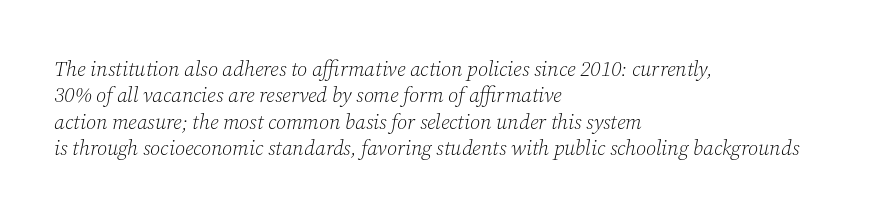
{"italic": "yes", "lean": "right", "slant_degrees": 12, "bold": "no", "underline": "no", "align": "left", "line_spacing": "normal", "line_spacing_ratio": 1.26, "letter_spacing": "normal", "letter_spacing_em": 0.0, "glyph_px": 21}
